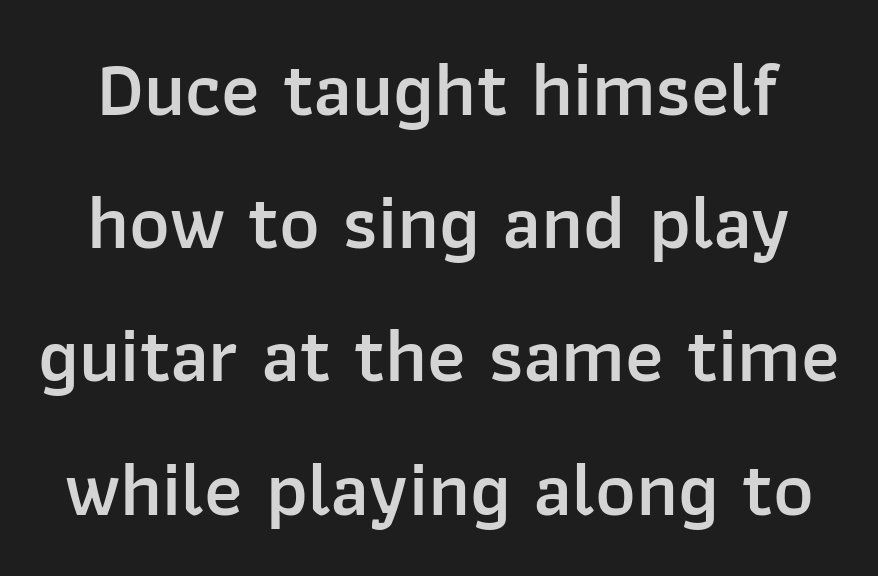
Q: Is the text bold? A: Semi-bold.
Q: Is the text italic (slanted)? A: No, it is upright.
Q: Is the typeface a serif or a sans-serif typeface? A: Sans-serif.
Q: Is the text underlined? A: No.
Q: Is the spacing between letters normal or unusually wide? A: Normal.
Q: Width (condensed, normal, or wide)? A: Normal.
Q: Stroke contrast? A: Low.
Q: x-height? A: Medium.
Q: Monospaced? A: No.
